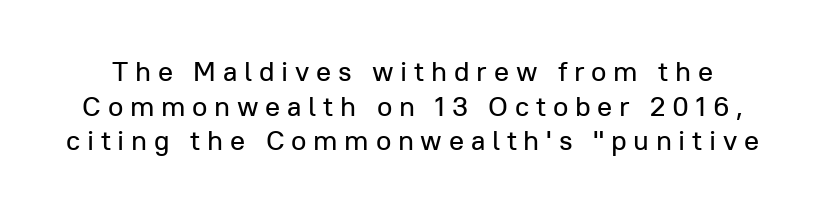
{"serif": "no", "italic": "no", "width": "normal", "stroke_contrast": "low", "x_height": "medium", "monospaced": "no", "underline": "no", "line_spacing_ratio": 1.24, "letter_spacing": "wide", "letter_spacing_em": 0.24, "glyph_px": 28}
